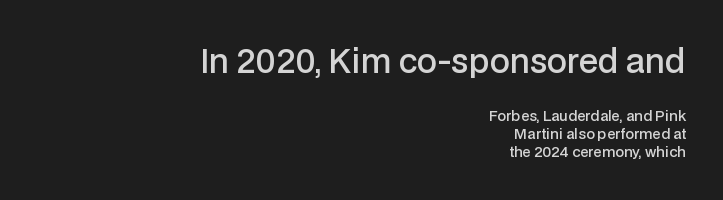
The image shows 32 px semibold sans-serif type, upright; set right-aligned, normal line spacing (1.31x), normal letter spacing, not underlined; the first (top) block is 2.29x larger; low stroke contrast and a medium x-height.
